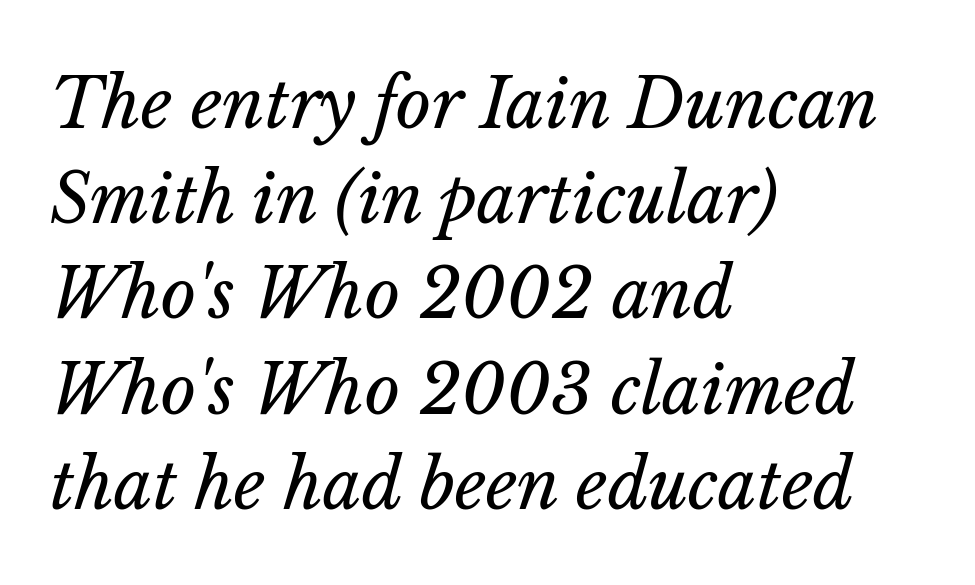
The image shows 68 px regular-weight type, italic (leaning right); set left-aligned, normal line spacing (1.4x), normal letter spacing, not underlined; low stroke contrast and a medium x-height.
